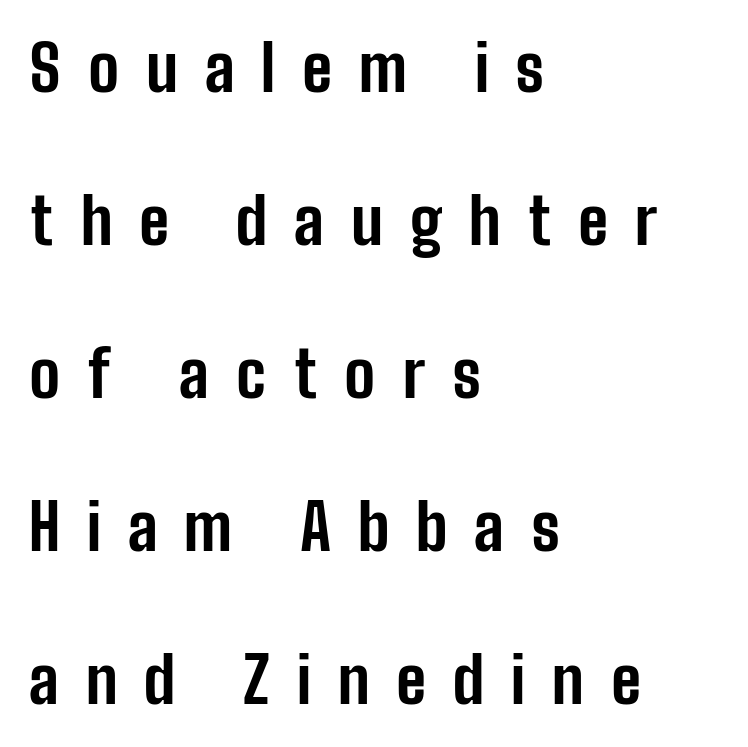
The image shows 64 px bold, condensed sans-serif type, upright; set left-aligned, loose line spacing (2.39x), unusually wide letter spacing (+0.42 em), not underlined; low stroke contrast and a medium x-height.
